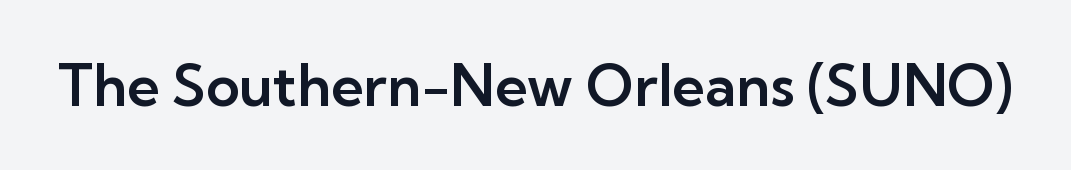
{"serif": "no", "italic": "no", "width": "normal", "stroke_contrast": "low", "x_height": "medium", "monospaced": "no", "underline": "no", "letter_spacing": "normal", "letter_spacing_em": 0.0, "glyph_px": 57}
